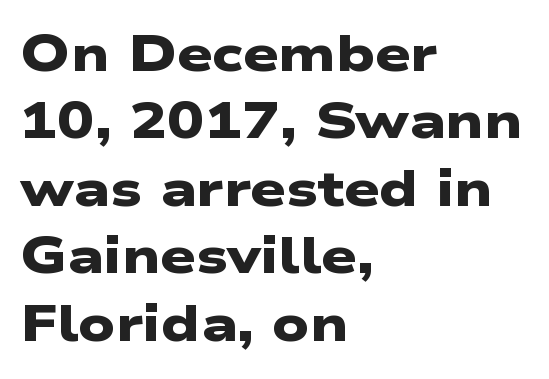
Q: Is the text bold? A: Yes.
Q: Is the typeface a serif or a sans-serif typeface? A: Sans-serif.
Q: Is the text underlined? A: No.
Q: How is the paragraph aligned? A: Left-aligned.
Q: Is the spacing between letters normal or unusually wide? A: Normal.
Q: Is the spacing between lines tight, normal or loose? A: Normal.
Q: Width (condensed, normal, or wide)? A: Wide.
Q: Stroke contrast? A: Low.
Q: x-height? A: Medium.
Q: Monospaced? A: No.
